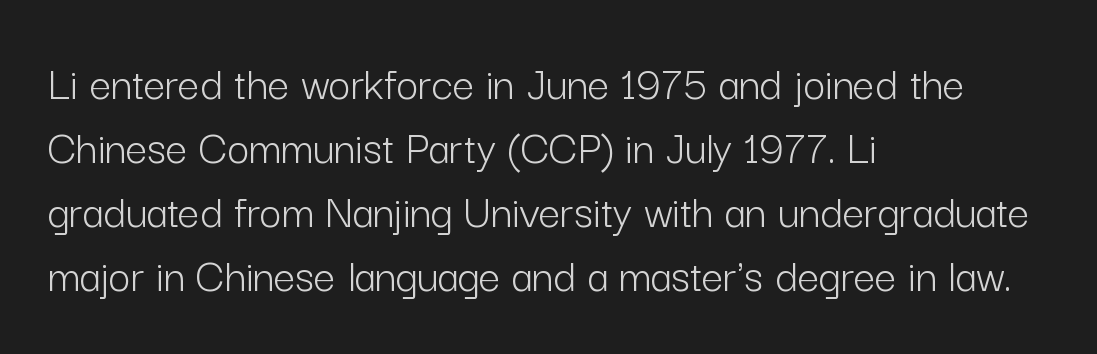
Left-aligned paragraph, ragged on the right. Nope, not italic — everything's standing straight. Clear beneath every line of the passage. The cut favours lightness, reaching ordinary text weight at its darkest. Serifs: no, the terminals of the letterforms are clean.
